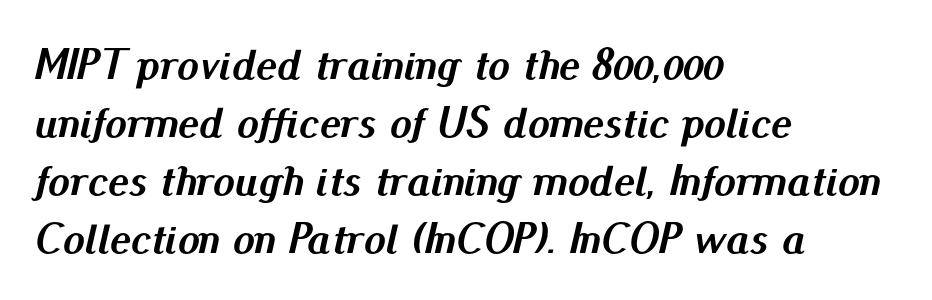
The specimen omits any rule beneath the text block's lines. If you drew a ruler down the left edge, every line would touch it. This sample has the flowing, uneven cadence of proportional lettering. The face used here is rendered with its standard letterfit. This is heavy type, rendered in bold.
